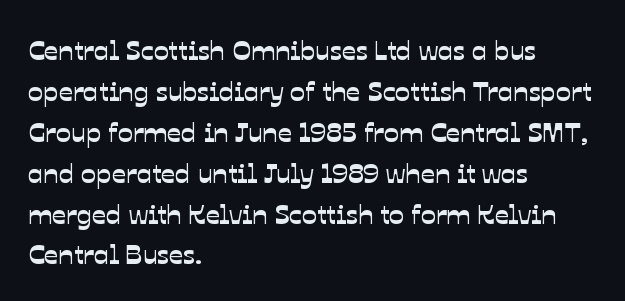
The image shows 28 px sans-serif type; set left-aligned, normal line spacing (1.46x), normal letter spacing, not underlined; low stroke contrast and a medium x-height.
